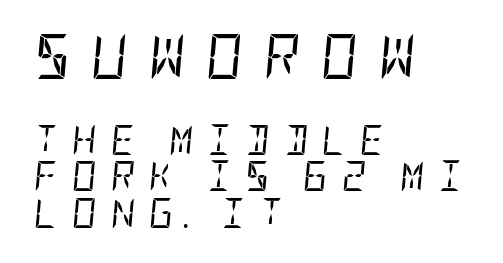
The image shows 45 px regular-weight, condensed type, italic (leaning right); set left-aligned, line spacing 1.22x, unusually wide letter spacing (+0.46 em), not underlined; the first (top) block is 1.5x larger; low stroke contrast and a large x-height.
